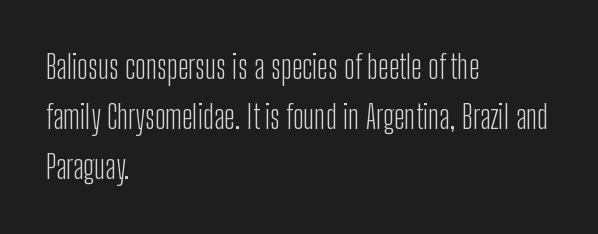
Tall strokes in this sample are plumb rather than angled. The rendering uses natural spacing where letterforms have individual widths. Does the leading feel generous? No, just average. Default kerning and tracking; the words read as compact shapes. The typeface chosen for these lines omits serifs. Descenders are the only things crossing below the line.
